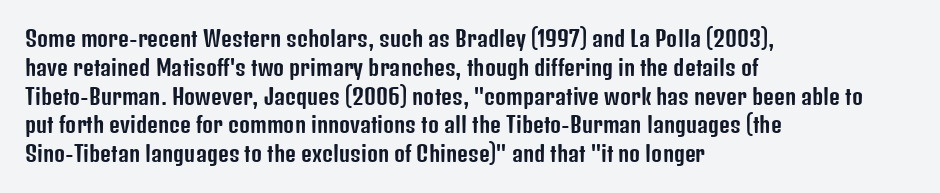
The image shows 21 px text type, upright; set left-aligned, normal line spacing (1.37x), normal letter spacing, not underlined.
